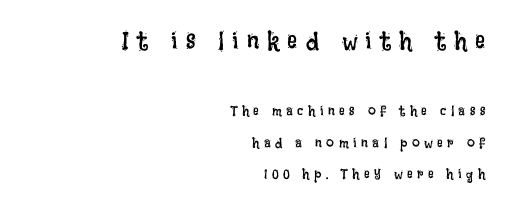
{"italic": "no", "bold": "no", "underline": "no", "align": "right", "line_spacing": "loose", "line_spacing_ratio": 2.27, "letter_spacing": "wide", "letter_spacing_em": 0.32, "larger_block": "first", "size_ratio": 1.79, "glyph_px": 25}
